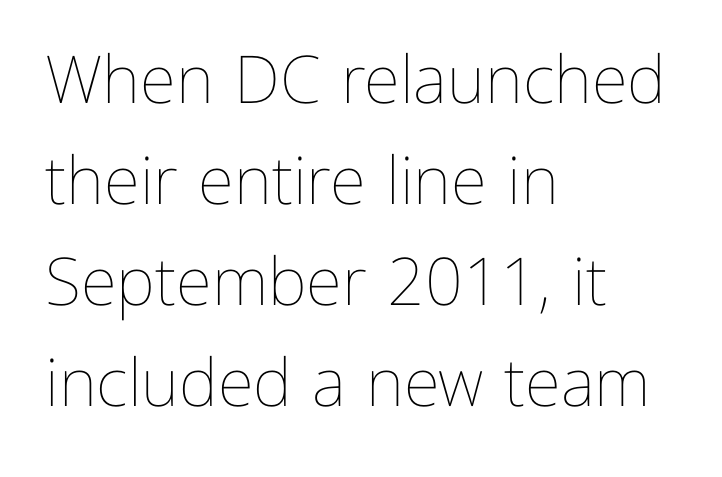
The image shows 66 px thin type, upright; set left-aligned, normal line spacing (1.53x), normal letter spacing, not underlined; low stroke contrast and a medium x-height.
